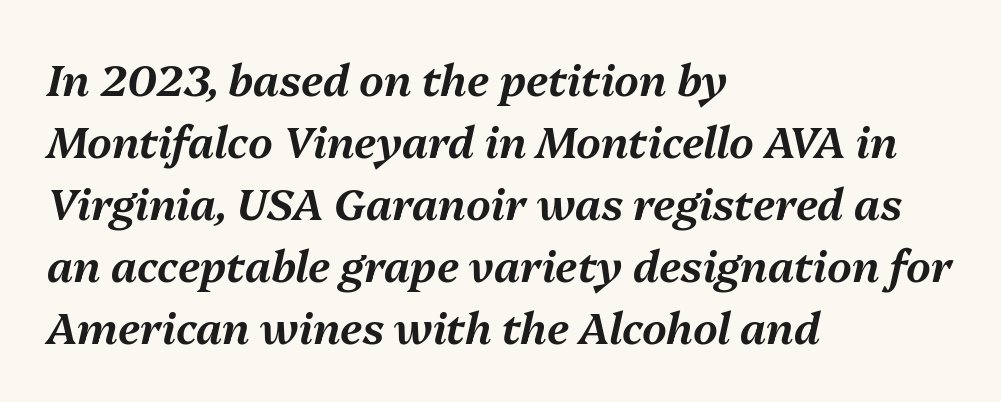
The image shows 43 px text type, italic (leaning right); set left-aligned, normal line spacing (1.44x), normal letter spacing, not underlined; medium stroke contrast and a medium x-height.
